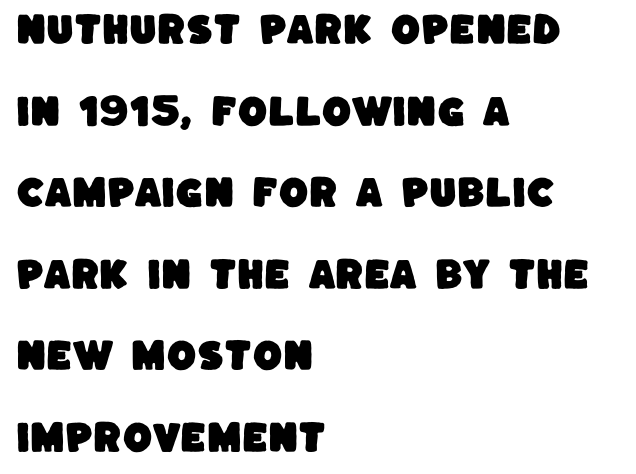
Summary of vertical rhythm: relaxed, with wide interline spacing. The paragraph shown leans on its left margin. Only glyphs here, with clear space below each row. Characters follow at the spacing the type designer built in.
